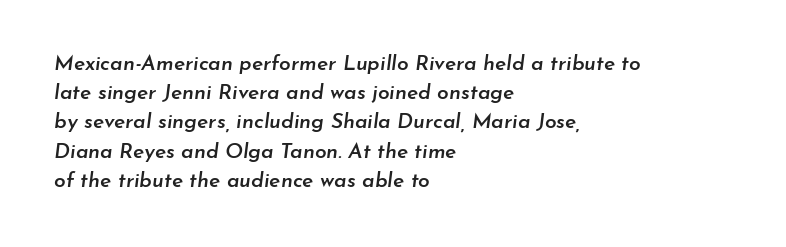
Q: Is the text bold? A: Semi-bold.
Q: Is the text italic (slanted)? A: Yes, it leans right by about 7 degrees.
Q: Is the text underlined? A: No.
Q: How is the paragraph aligned? A: Left-aligned.
Q: Is the spacing between letters normal or unusually wide? A: Normal.
Q: Is the spacing between lines tight, normal or loose? A: Normal.
